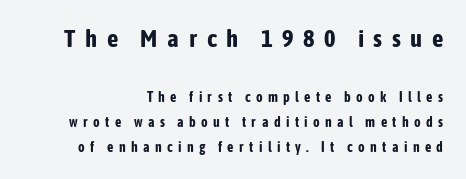
Q: Is the text bold? A: Yes.
Q: Is the text italic (slanted)? A: No, it is upright.
Q: Is the text underlined? A: No.
Q: Is the spacing between letters normal or unusually wide? A: Unusually wide.
Q: Which block of text is set in a larger size, the first (top) or the second (bottom)? A: The first (top) one.
